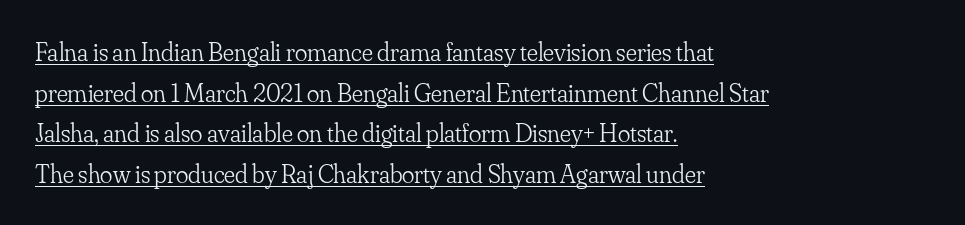
Notice how descenders clear the ascenders below comfortably — that's standard leading. The font is comparable to plain body text, perhaps lighter. The horizontal fit of the characters is conventional and even. Designer's note — italics off, roman on. Horizontally, the lines are justified to the leading edge only. This rendering features underlined lettering.
